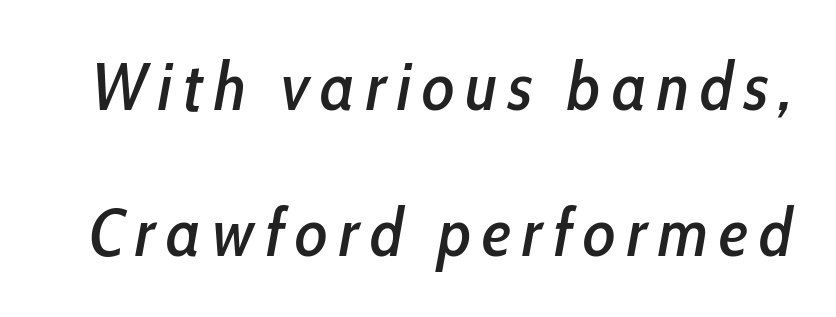
The image shows 68 px condensed type, italic (leaning right); set loose line spacing (2.14x), not underlined; low stroke contrast and a medium x-height.
